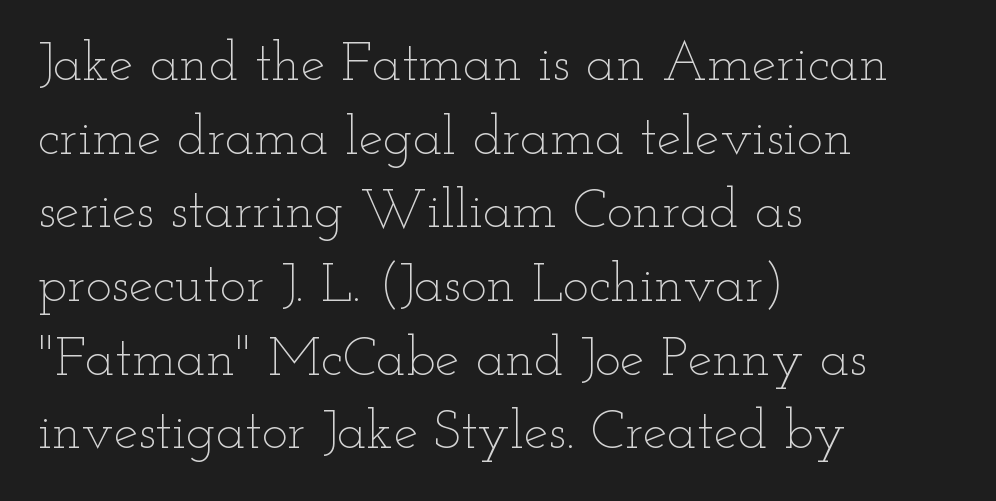
Q: Is the text bold? A: No.
Q: Is the text italic (slanted)? A: No, it is upright.
Q: Is the text underlined? A: No.
Q: How is the paragraph aligned? A: Left-aligned.
Q: Is the spacing between letters normal or unusually wide? A: Normal.
Q: Is the spacing between lines tight, normal or loose? A: Normal.
Q: Width (condensed, normal, or wide)? A: Wide.
Q: Stroke contrast? A: Low.
Q: x-height? A: Small.
Q: Monospaced? A: No.
